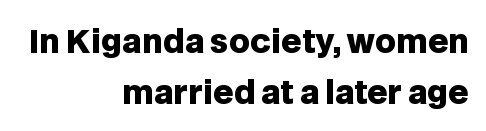
{"serif": "no", "italic": "no", "bold": "yes", "weight": "heavy", "width": "normal", "stroke_contrast": "low", "x_height": "large", "monospaced": "no", "underline": "no", "align": "right", "line_spacing": "normal", "line_spacing_ratio": 1.58, "letter_spacing": "normal", "letter_spacing_em": 0.0, "glyph_px": 32}
